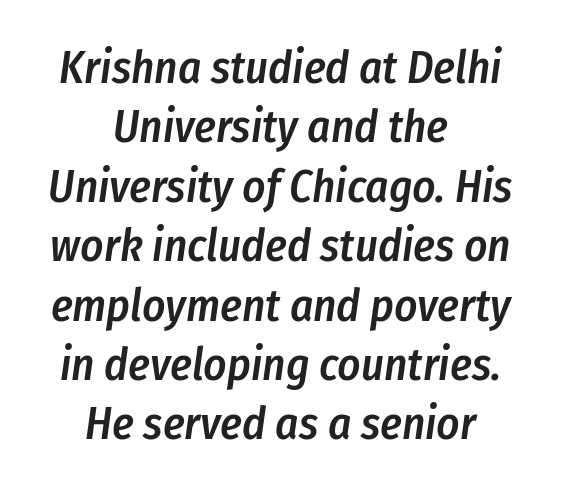
Firm but not heavy-handed strokes: this text is semibold. Is this a fixed-width face? No — the glyphs have proportional, varying widths. Summary of vertical rhythm: regular, with standard interline spacing. Type without underlining. Slant detected: the letters are inclined.
